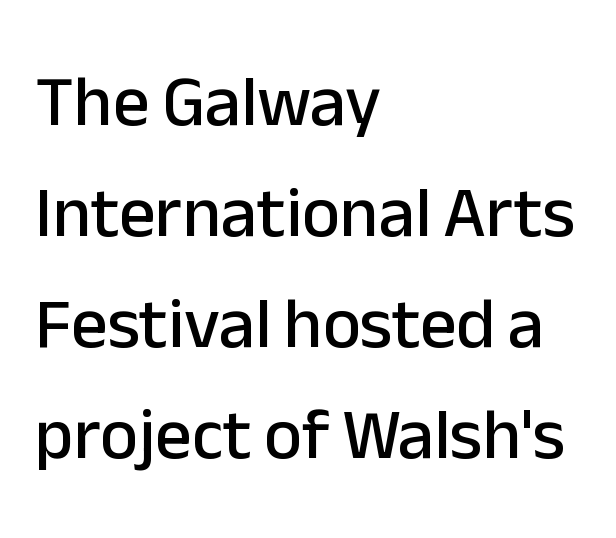
Q: Is the text italic (slanted)? A: No, it is upright.
Q: Is the typeface a serif or a sans-serif typeface? A: Sans-serif.
Q: Is the text underlined? A: No.
Q: How is the paragraph aligned? A: Left-aligned.
Q: Is the spacing between letters normal or unusually wide? A: Normal.
Q: Is the spacing between lines tight, normal or loose? A: Normal.
Q: Width (condensed, normal, or wide)? A: Normal.
Q: Stroke contrast? A: Low.
Q: x-height? A: Medium.
Q: Monospaced? A: No.
